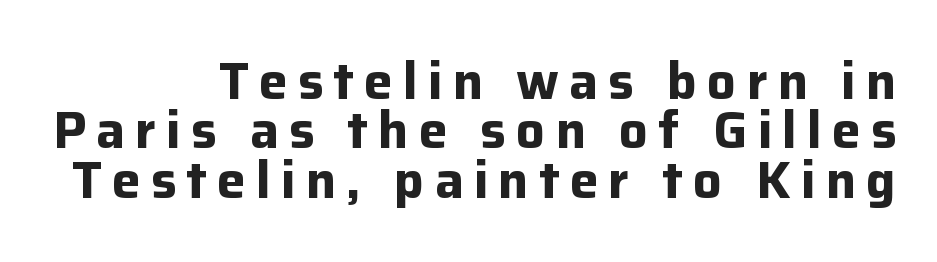
Q: Is the text bold? A: Yes.
Q: Is the text italic (slanted)? A: No, it is upright.
Q: Is the typeface a serif or a sans-serif typeface? A: Sans-serif.
Q: Is the text underlined? A: No.
Q: How is the paragraph aligned? A: Right-aligned.
Q: Is the spacing between letters normal or unusually wide? A: Unusually wide.
Q: Is the spacing between lines tight, normal or loose? A: Tight.
Q: Width (condensed, normal, or wide)? A: Normal.
Q: Stroke contrast? A: Low.
Q: x-height? A: Medium.
Q: Monospaced? A: No.
